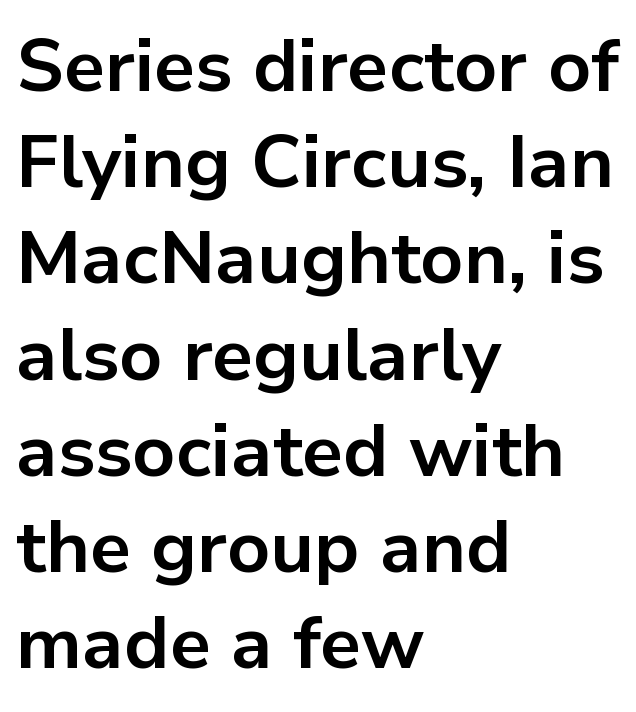
The image shows 74 px bold sans-serif type, upright; set left-aligned, normal line spacing (1.3x), normal letter spacing, not underlined; low stroke contrast and a medium x-height.
